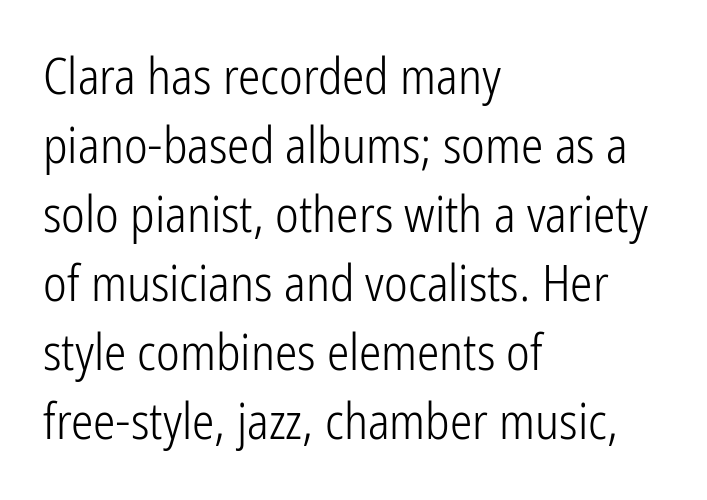
The image shows 50 px light, condensed sans-serif type, upright; set left-aligned, normal line spacing (1.38x), normal letter spacing, not underlined; low stroke contrast and a medium x-height.
